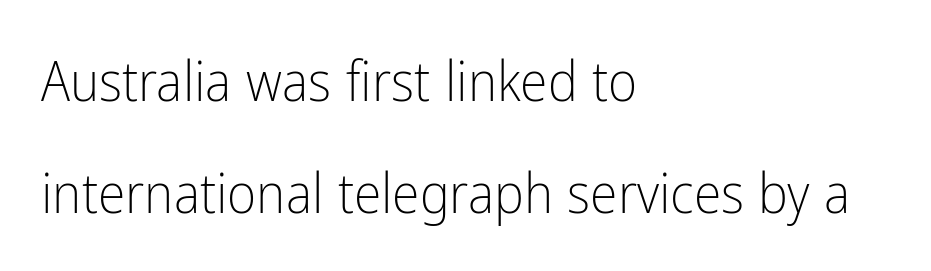
The image shows 56 px light, condensed sans-serif type, upright; set left-aligned, loose line spacing (2.0x), normal letter spacing, not underlined; low stroke contrast and a medium x-height.
